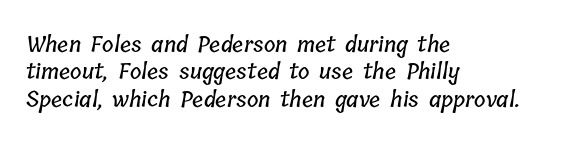
{"underline": "no", "align": "left", "line_spacing": "normal", "line_spacing_ratio": 1.25, "letter_spacing": "normal", "letter_spacing_em": 0.0, "glyph_px": 22}
